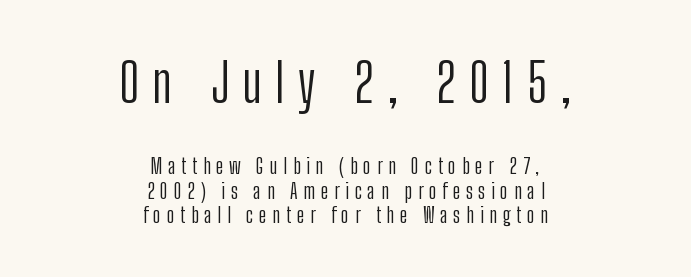
Q: Is the text bold? A: No.
Q: Is the text italic (slanted)? A: No, it is upright.
Q: Is the typeface a serif or a sans-serif typeface? A: Sans-serif.
Q: Is the text underlined? A: No.
Q: How is the paragraph aligned? A: Centered.
Q: Is the spacing between letters normal or unusually wide? A: Unusually wide.
Q: Is the spacing between lines tight, normal or loose? A: Tight.
Q: Which block of text is set in a larger size, the first (top) or the second (bottom)? A: The first (top) one.
Q: Width (condensed, normal, or wide)? A: Condensed.
Q: Stroke contrast? A: Low.
Q: x-height? A: Medium.
Q: Monospaced? A: No.
